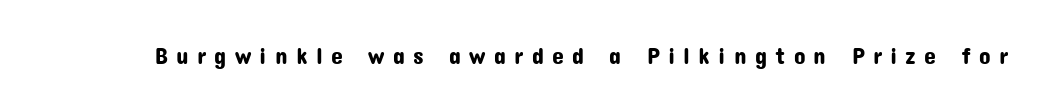
The image shows 24 px text type, upright; set unusually wide letter spacing (+0.34 em), not underlined.
